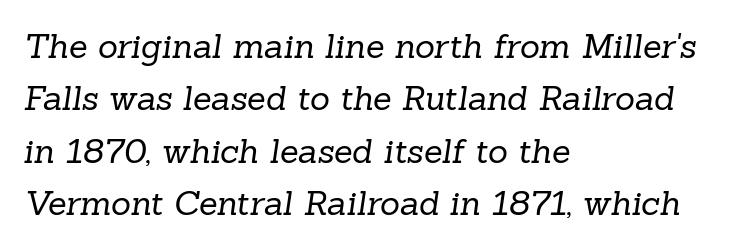
Q: Is the text bold? A: No.
Q: Is the typeface a serif or a sans-serif typeface? A: Serif.
Q: Is the text underlined? A: No.
Q: How is the paragraph aligned? A: Left-aligned.
Q: Is the spacing between letters normal or unusually wide? A: Normal.
Q: Is the spacing between lines tight, normal or loose? A: Normal.
Q: Width (condensed, normal, or wide)? A: Normal.
Q: Stroke contrast? A: Low.
Q: x-height? A: Medium.
Q: Monospaced? A: No.
